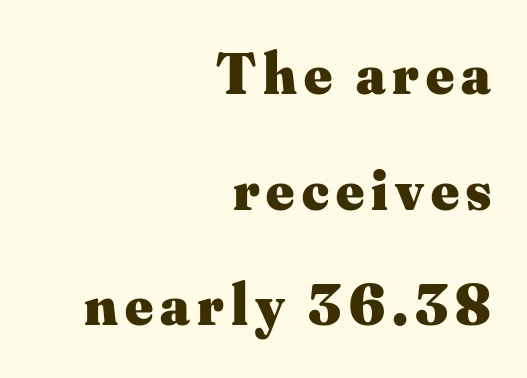
Q: Is the text bold? A: Yes.
Q: Is the text italic (slanted)? A: No, it is upright.
Q: Is the typeface a serif or a sans-serif typeface? A: Serif.
Q: Is the text underlined? A: No.
Q: How is the paragraph aligned? A: Right-aligned.
Q: Is the spacing between lines tight, normal or loose? A: Loose.
Q: Width (condensed, normal, or wide)? A: Normal.
Q: Stroke contrast? A: Medium.
Q: x-height? A: Small.
Q: Monospaced? A: No.
